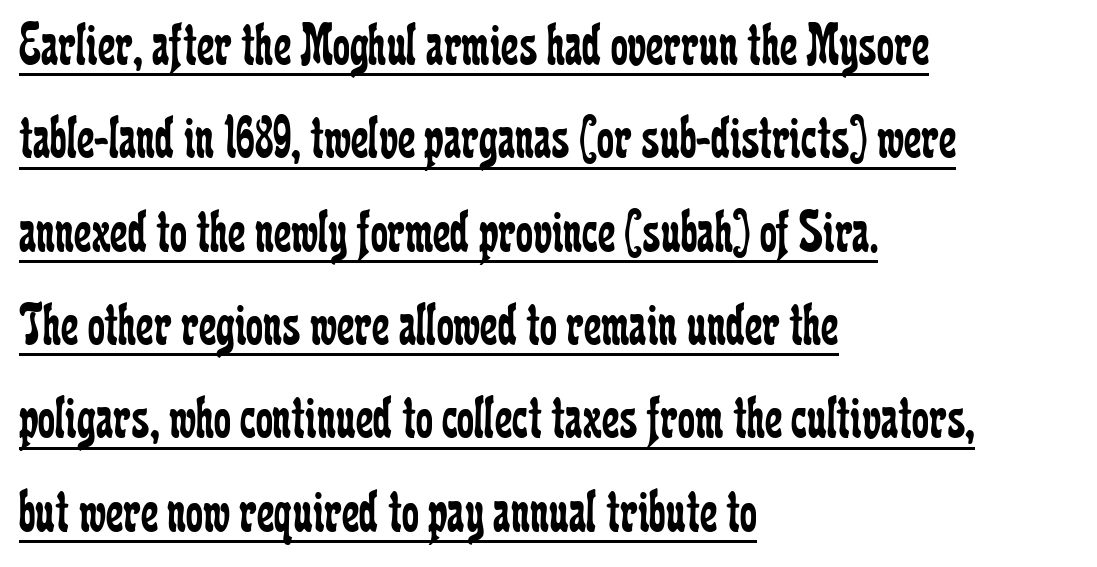
No extra tracking has been applied to these lines. Line spacing here is normal. Spacing verdict: proportional, widths tailored to each character. Where is the straight margin? On the left.
